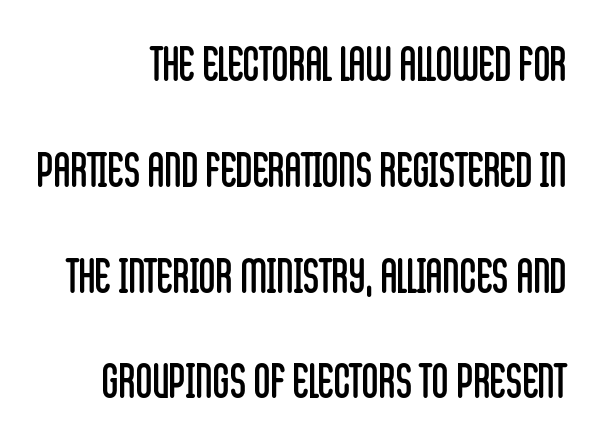
Q: Is the text bold? A: No.
Q: Is the text italic (slanted)? A: No, it is upright.
Q: Is the typeface a serif or a sans-serif typeface? A: Sans-serif.
Q: Is the text underlined? A: No.
Q: Is the spacing between letters normal or unusually wide? A: Normal.
Q: Is the spacing between lines tight, normal or loose? A: Loose.
Q: Width (condensed, normal, or wide)? A: Condensed.
Q: Stroke contrast? A: Low.
Q: x-height? A: Large.
Q: Monospaced? A: No.
